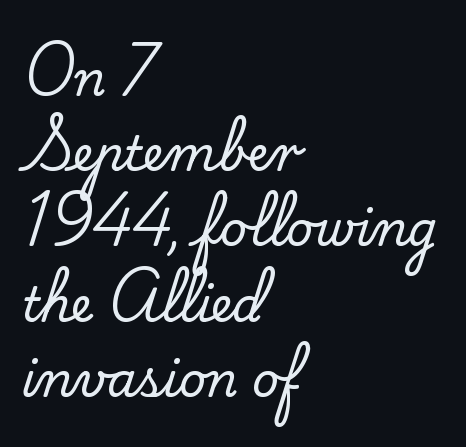
The image shows 47 px serif type; set left-aligned, normal line spacing (1.6x), normal letter spacing, not underlined; low stroke contrast and a small x-height.
